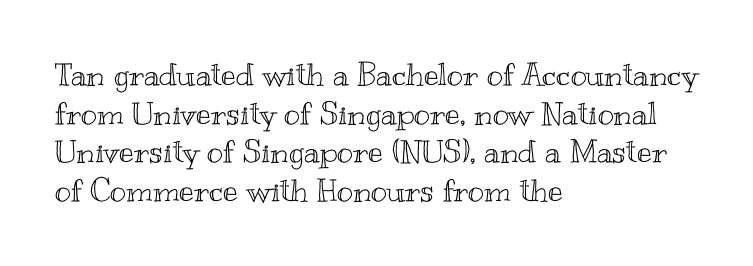
No word sits above an underline. Varying glyph widths throughout — classic text-font behaviour. Honestly, the letter spacing is just normal — you wouldn't notice it. Every stem runs plumb, perpendicular to the baseline. In terms of leading, this rendering sits right in the middle.
